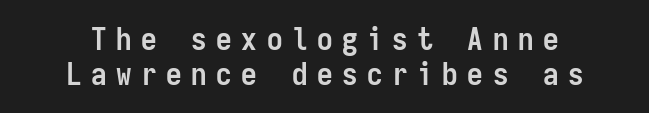
The image shows 31 px semibold, condensed sans-serif type, upright, monospaced; set centered, tight line spacing (1.12x), unusually wide letter spacing (+0.31 em), not underlined; low stroke contrast and a medium x-height.
